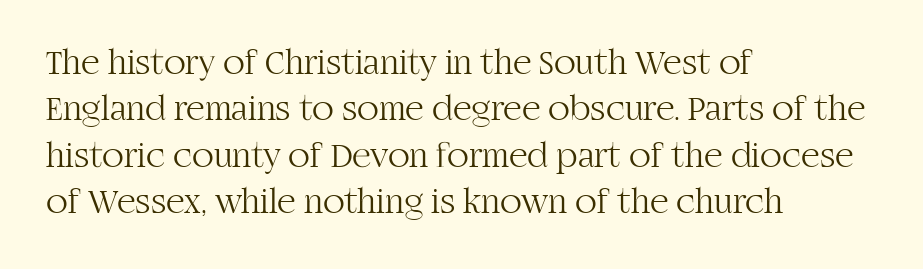
{"serif": "yes", "italic": "no", "bold": "no", "weight": "light", "width": "normal", "stroke_contrast": "high", "x_height": "large", "monospaced": "no", "underline": "no", "align": "left", "line_spacing": "normal", "line_spacing_ratio": 1.29, "letter_spacing": "normal", "letter_spacing_em": 0.0, "glyph_px": 36}
